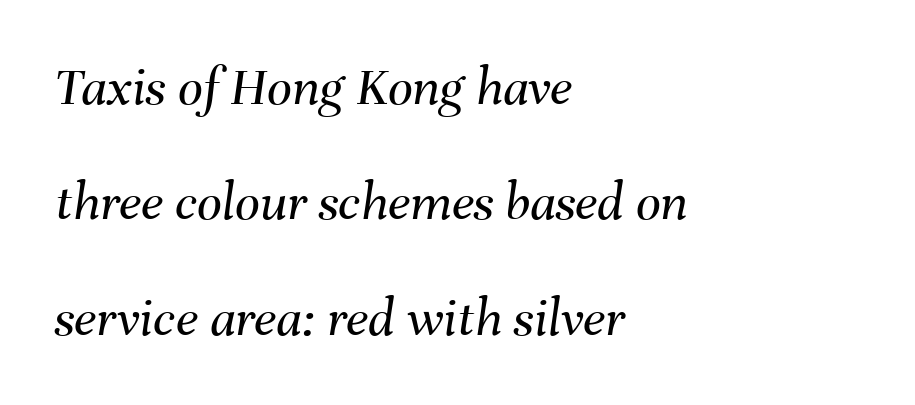
Q: Is the text bold? A: No.
Q: Is the text italic (slanted)? A: Yes, it leans right by about 8 degrees.
Q: Is the text underlined? A: No.
Q: How is the paragraph aligned? A: Left-aligned.
Q: Is the spacing between letters normal or unusually wide? A: Normal.
Q: Is the spacing between lines tight, normal or loose? A: Loose.
Q: Width (condensed, normal, or wide)? A: Normal.
Q: Stroke contrast? A: Medium.
Q: x-height? A: Medium.
Q: Monospaced? A: No.
